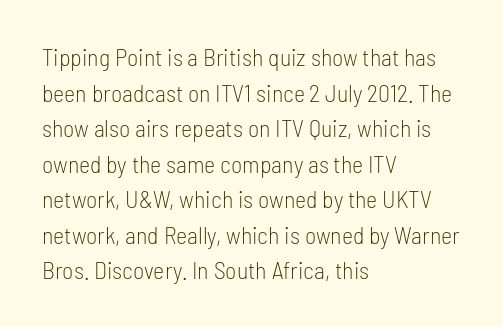
Q: Is the text bold? A: No.
Q: Is the text italic (slanted)? A: No, it is upright.
Q: Is the text underlined? A: No.
Q: How is the paragraph aligned? A: Left-aligned.
Q: Is the spacing between letters normal or unusually wide? A: Normal.
Q: Is the spacing between lines tight, normal or loose? A: Normal.
